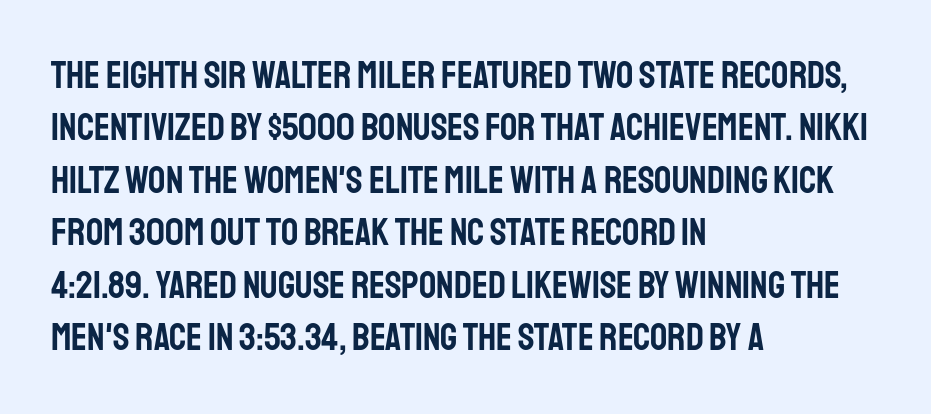
The image shows 38 px condensed sans-serif type, upright; set left-aligned, normal line spacing (1.38x), normal letter spacing, not underlined; low stroke contrast and a large x-height.
